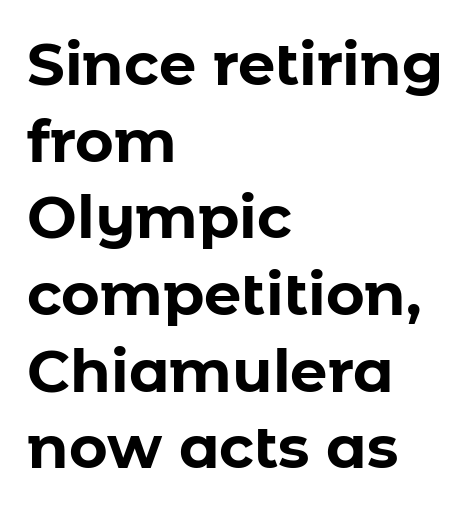
{"serif": "no", "italic": "no", "bold": "yes", "weight": "bold", "width": "normal", "stroke_contrast": "low", "x_height": "medium", "monospaced": "no", "underline": "no", "align": "left", "line_spacing": "normal", "line_spacing_ratio": 1.3, "letter_spacing": "normal", "letter_spacing_em": 0.0, "glyph_px": 59}
